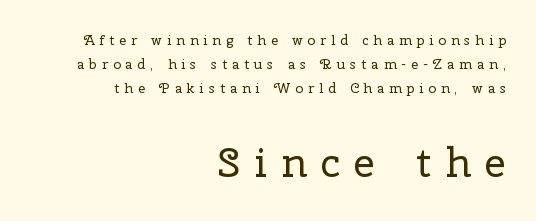
{"serif": "yes", "italic": "no", "bold": "no", "weight": "regular", "width": "normal", "stroke_contrast": "low", "x_height": "medium", "monospaced": "no", "underline": "no", "align": "right", "line_spacing": "normal", "line_spacing_ratio": 1.7, "letter_spacing": "wide", "letter_spacing_em": 0.35, "larger_block": "second", "size_ratio": 2.93, "glyph_px": 41}
